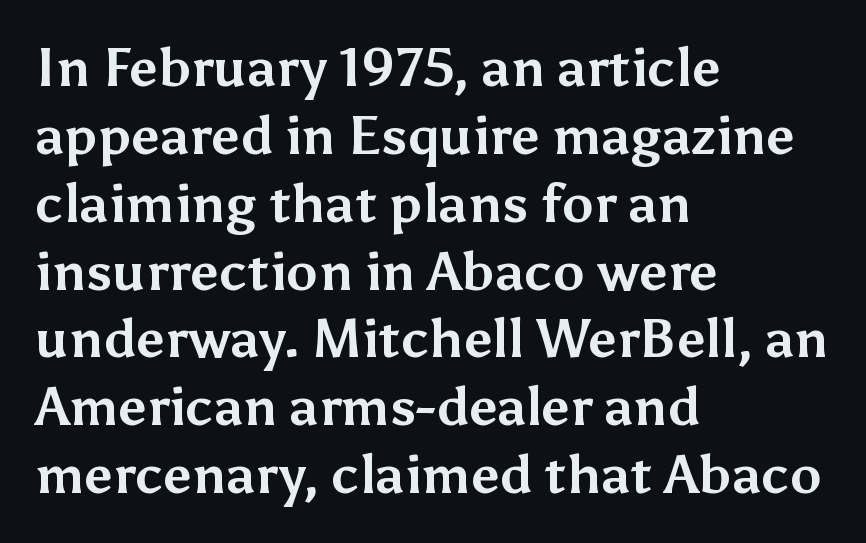
Q: Is the text bold? A: Yes.
Q: Is the text italic (slanted)? A: No, it is upright.
Q: Is the typeface a serif or a sans-serif typeface? A: Sans-serif.
Q: Is the text underlined? A: No.
Q: How is the paragraph aligned? A: Left-aligned.
Q: Is the spacing between letters normal or unusually wide? A: Normal.
Q: Is the spacing between lines tight, normal or loose? A: Normal.
Q: Width (condensed, normal, or wide)? A: Normal.
Q: Stroke contrast? A: Medium.
Q: x-height? A: Medium.
Q: Monospaced? A: No.
